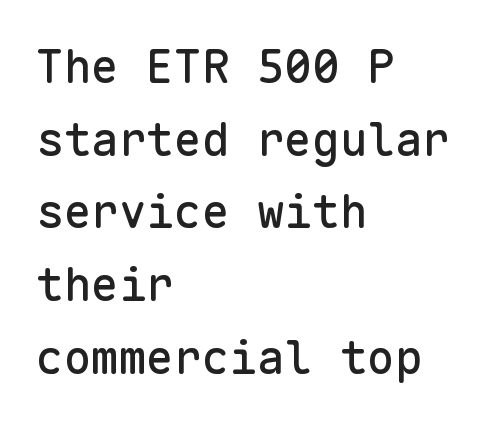
The image shows 46 px sans-serif type, upright, monospaced; set left-aligned, normal line spacing (1.58x), normal letter spacing, not underlined; low stroke contrast and a medium x-height.
